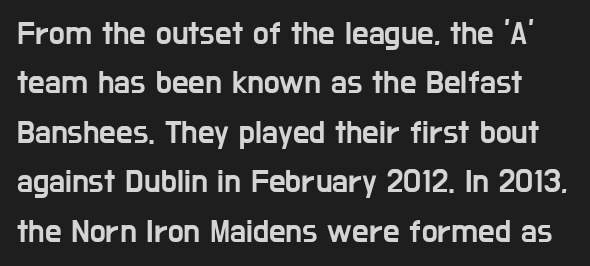
Check under the words: just untouched page. Each letter's strokes conclude bluntly, with no projecting serifs. Is there much room between lines? A standard amount, neither cramped nor airy. Each letter keeps its own natural width here, so spacing adapts to shape.
